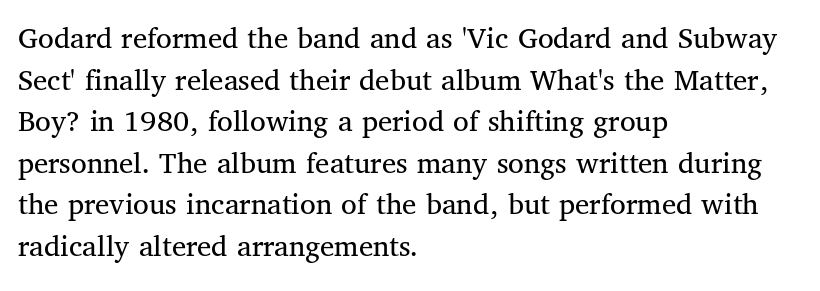
The image shows 32 px regular-weight serif type, upright; set left-aligned, normal line spacing (1.3x), normal letter spacing, not underlined; medium stroke contrast and a medium x-height.
